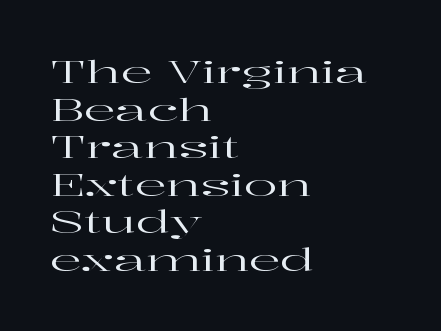
The foot of each line stays bare and open. The letters carry serifs — small finishing strokes at the ends of their stems. The typesetter chose a ragged-right arrangement here. The axis of the letterforms is exactly vertical.
